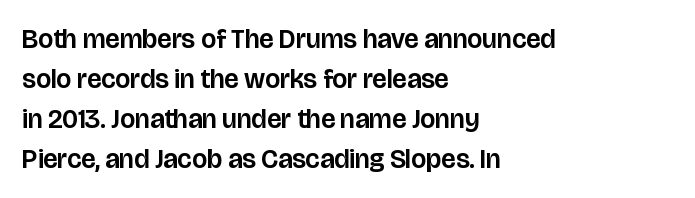
Regular leading. The zone under the glyphs is completely vacant. Italic? Not at all — the glyphs are vertical. A typesetter would call this zero additional tracking. Leftover space on each line is placed entirely after the last word.
